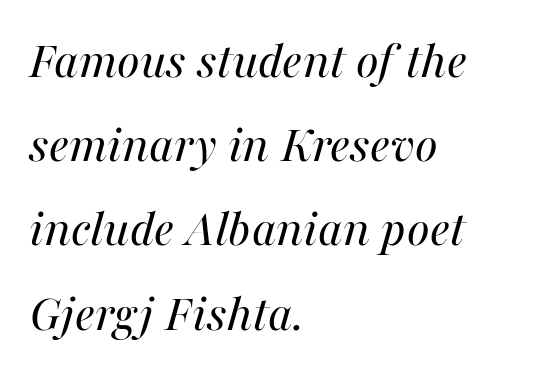
Q: Is the text bold? A: No.
Q: Is the text italic (slanted)? A: Yes, it leans right by about 16 degrees.
Q: Is the text underlined? A: No.
Q: How is the paragraph aligned? A: Left-aligned.
Q: Is the spacing between letters normal or unusually wide? A: Normal.
Q: Is the spacing between lines tight, normal or loose? A: Normal.
Q: Width (condensed, normal, or wide)? A: Normal.
Q: Stroke contrast? A: Medium.
Q: x-height? A: Medium.
Q: Monospaced? A: No.
